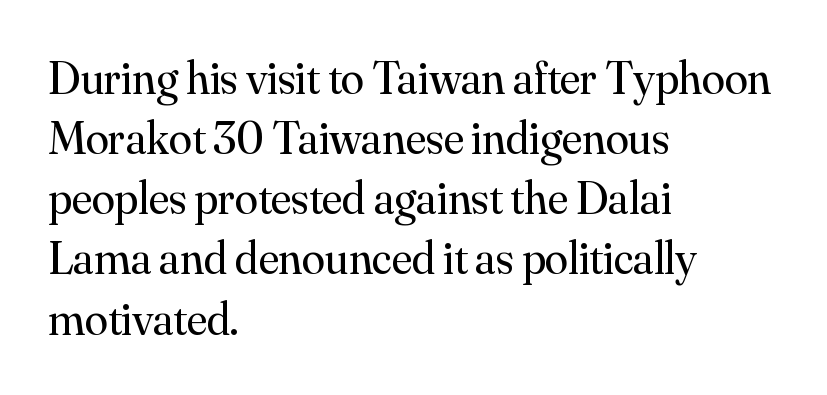
{"serif": "yes", "italic": "no", "bold": "no", "weight": "regular", "width": "normal", "stroke_contrast": "medium", "x_height": "small", "monospaced": "no", "underline": "no", "align": "left", "line_spacing": "normal", "line_spacing_ratio": 1.28, "letter_spacing": "normal", "letter_spacing_em": 0.0, "glyph_px": 47}
